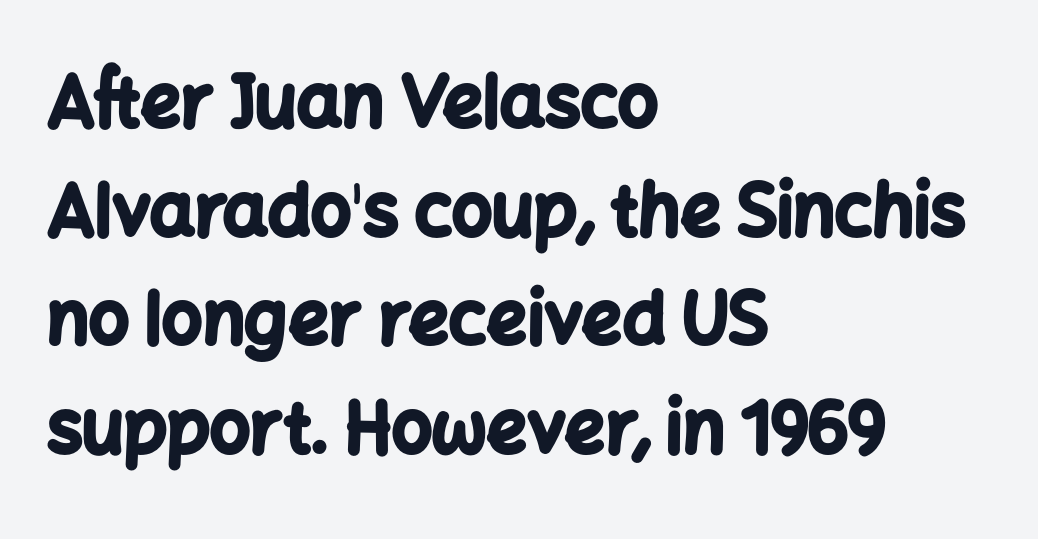
{"serif": "no", "italic": "no", "bold": "yes", "weight": "bold", "width": "normal", "stroke_contrast": "low", "x_height": "medium", "monospaced": "no", "underline": "no", "align": "left", "line_spacing": "normal", "line_spacing_ratio": 1.53, "letter_spacing": "normal", "letter_spacing_em": 0.0, "glyph_px": 71}
